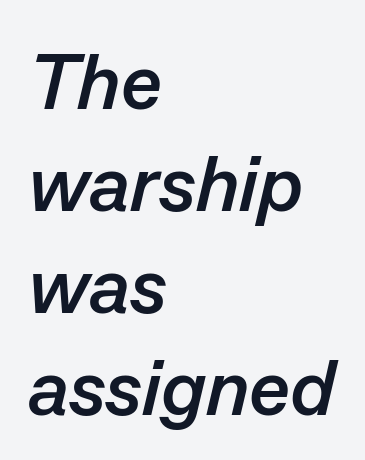
The image shows 79 px semibold type, italic (leaning right); set left-aligned, normal line spacing (1.29x), normal letter spacing, not underlined; low stroke contrast and a medium x-height.
